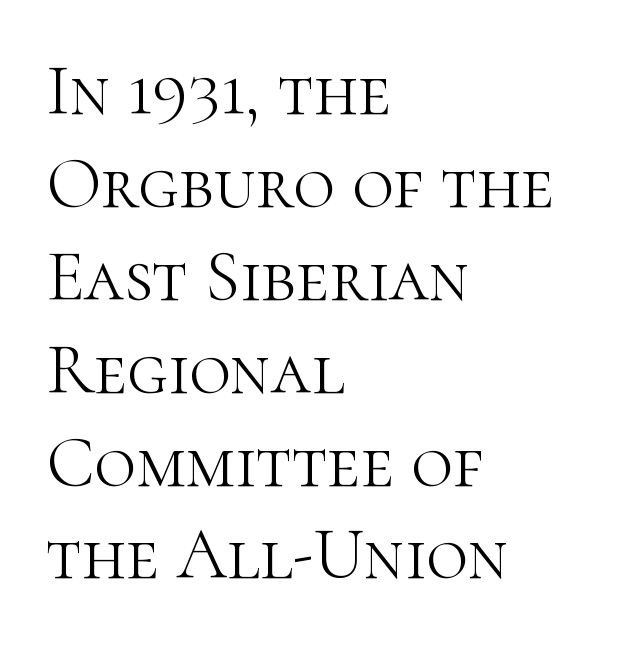
These lines are rendered in a variable-pitch font. A bare baseline throughout the passage. In terms of letterform style, serifs are clearly present. Students, note that the glyphs here touch the page at normal intervals. Regular leading.
